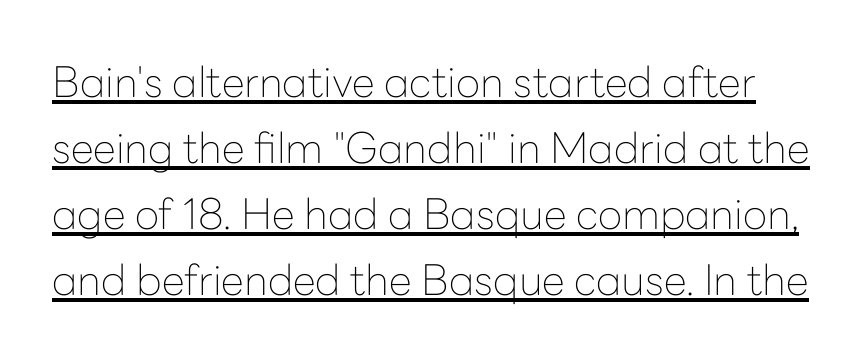
Q: Is the text bold? A: No.
Q: Is the text italic (slanted)? A: No, it is upright.
Q: Is the typeface a serif or a sans-serif typeface? A: Sans-serif.
Q: Is the text underlined? A: Yes.
Q: Is the spacing between letters normal or unusually wide? A: Normal.
Q: Is the spacing between lines tight, normal or loose? A: Normal.
Q: Width (condensed, normal, or wide)? A: Normal.
Q: Stroke contrast? A: Low.
Q: x-height? A: Medium.
Q: Monospaced? A: No.
